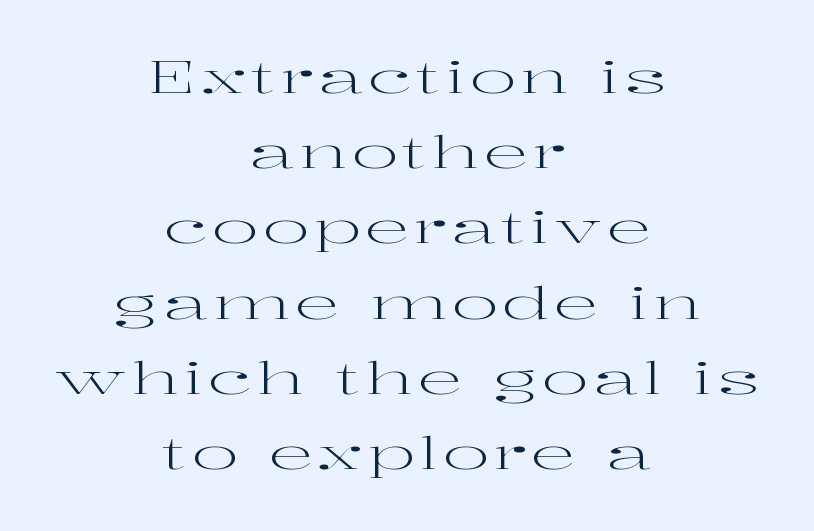
{"serif": "yes", "italic": "no", "bold": "no", "weight": "regular", "width": "wide", "stroke_contrast": "high", "x_height": "medium", "monospaced": "no", "underline": "no", "align": "center", "line_spacing_ratio": 1.71, "glyph_px": 44}
